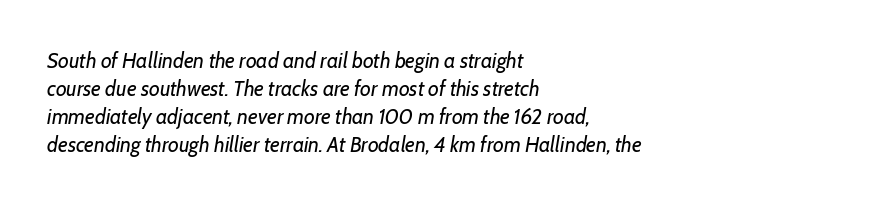
Left-aligned paragraph, ragged on the right. Decoration check: the copy has no underline. The passage shown is not bold in any degree. The letters sit at their default tracking, neither squeezed nor spread. Students, observe: this is what conventionally led text looks like. Observe the lean: these are italic letterforms.
